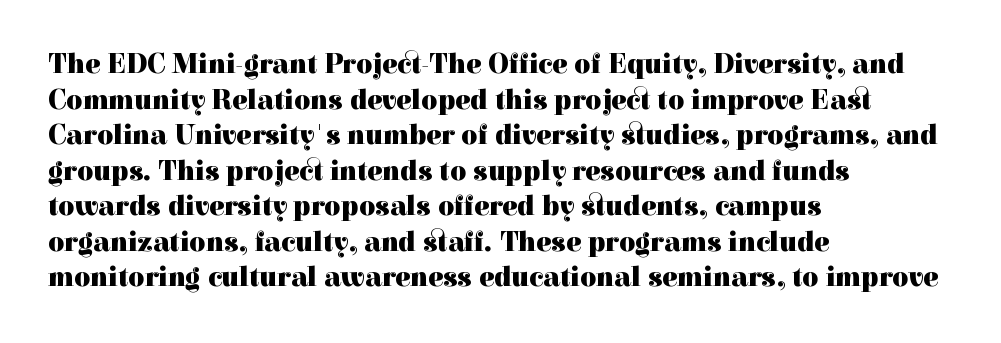
The image shows 28 px heavy serif type, upright; set left-aligned, normal line spacing (1.27x), normal letter spacing, not underlined; a medium x-height.
